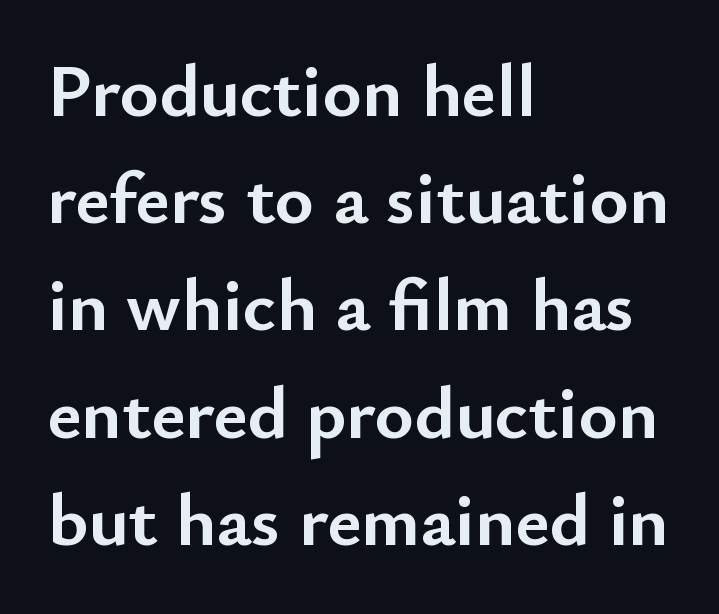
The image shows 75 px semibold sans-serif type, upright; set left-aligned, normal line spacing (1.43x), normal letter spacing, not underlined; low stroke contrast and a small x-height.
